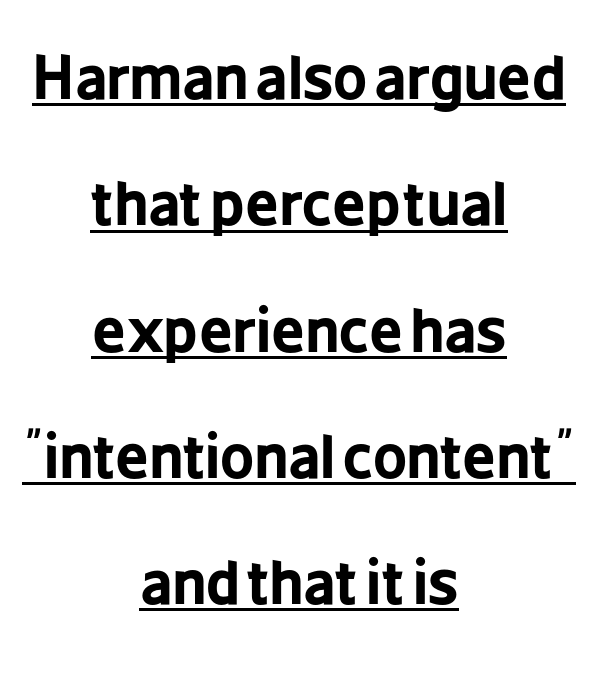
Q: Is the text bold? A: Yes.
Q: Is the text italic (slanted)? A: No, it is upright.
Q: Is the typeface a serif or a sans-serif typeface? A: Sans-serif.
Q: Is the text underlined? A: Yes.
Q: How is the paragraph aligned? A: Centered.
Q: Is the spacing between letters normal or unusually wide? A: Normal.
Q: Is the spacing between lines tight, normal or loose? A: Loose.
Q: Width (condensed, normal, or wide)? A: Condensed.
Q: Stroke contrast? A: Low.
Q: x-height? A: Medium.
Q: Monospaced? A: No.
